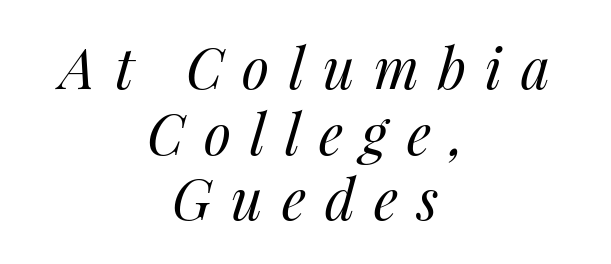
Q: Is the text bold? A: No.
Q: Is the text italic (slanted)? A: Yes, it leans right by about 14 degrees.
Q: Is the text underlined? A: No.
Q: How is the paragraph aligned? A: Centered.
Q: Is the spacing between letters normal or unusually wide? A: Unusually wide.
Q: Width (condensed, normal, or wide)? A: Normal.
Q: Stroke contrast? A: Medium.
Q: x-height? A: Medium.
Q: Monospaced? A: No.
